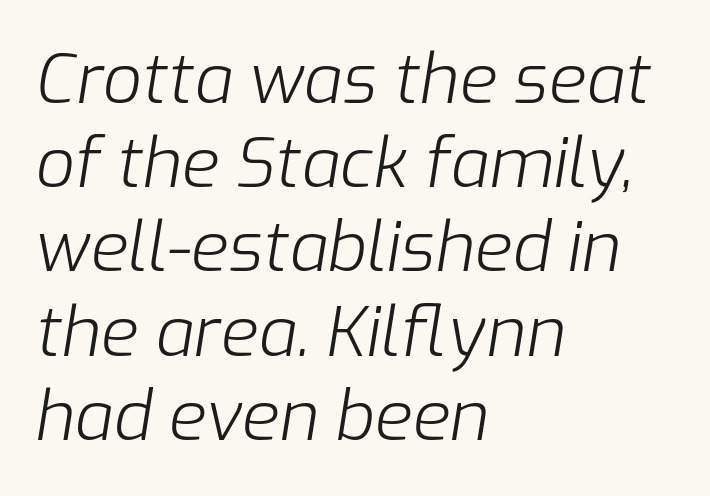
A bare baseline throughout the passage. Line beginnings align vertically; line endings do not. Every character sits at an angle, as italics do. Each stroke keeps to a modest, everyday thickness or less. The tracking reads as untouched default to a designer's eye.
